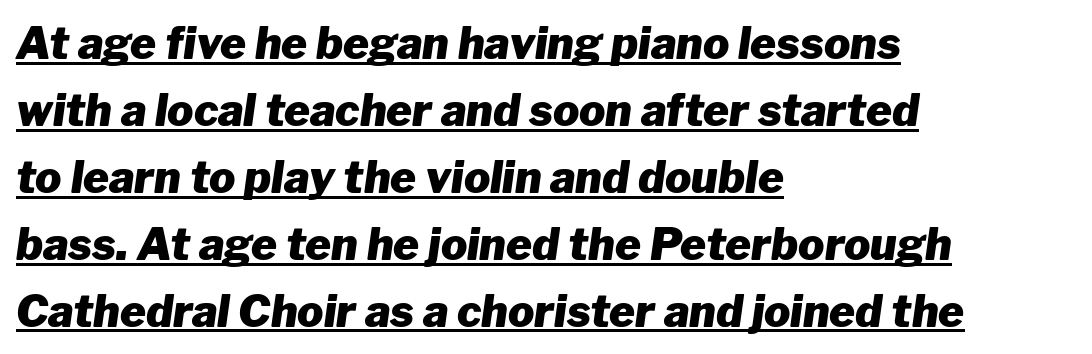
Where is the straight margin? On the left. The block of text has a typical density, with ordinary space between rows. Here the designer chose a conventional face with non-uniform glyph widths. The words here are underlined.
